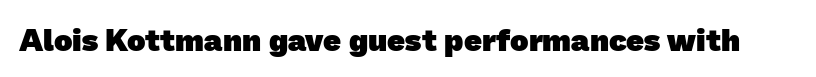
{"serif": "no", "bold": "yes", "weight": "heavy", "width": "normal", "stroke_contrast": "low", "x_height": "medium", "monospaced": "no", "underline": "no", "letter_spacing": "normal", "letter_spacing_em": 0.0, "glyph_px": 31}
